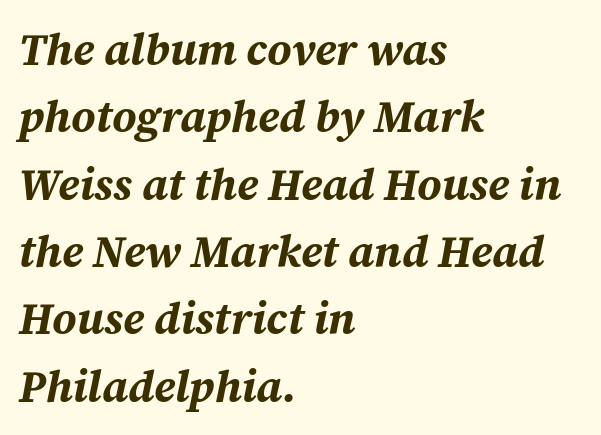
Q: Is the text bold? A: Yes.
Q: Is the text italic (slanted)? A: Yes, it leans right by about 12 degrees.
Q: Is the text underlined? A: No.
Q: How is the paragraph aligned? A: Left-aligned.
Q: Is the spacing between letters normal or unusually wide? A: Normal.
Q: Is the spacing between lines tight, normal or loose? A: Normal.
Q: Width (condensed, normal, or wide)? A: Normal.
Q: Stroke contrast? A: Medium.
Q: x-height? A: Medium.
Q: Monospaced? A: No.
